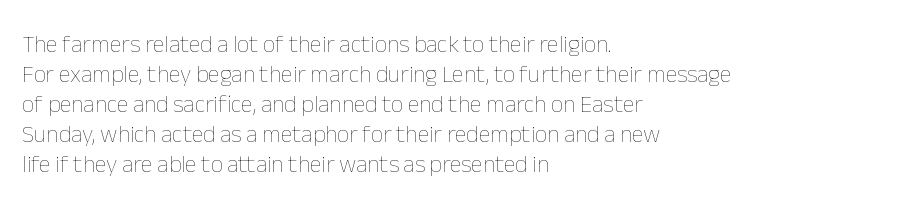
{"italic": "no", "bold": "no", "underline": "no", "align": "left", "line_spacing": "normal", "line_spacing_ratio": 1.25, "letter_spacing": "normal", "letter_spacing_em": 0.0, "glyph_px": 24}
